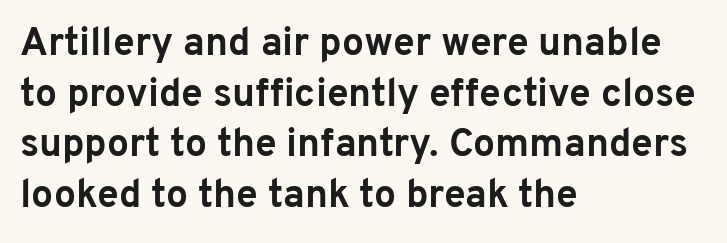
The image shows 39 px bold sans-serif type, upright; set left-aligned, normal line spacing (1.3x), normal letter spacing, not underlined; low stroke contrast and a medium x-height.
